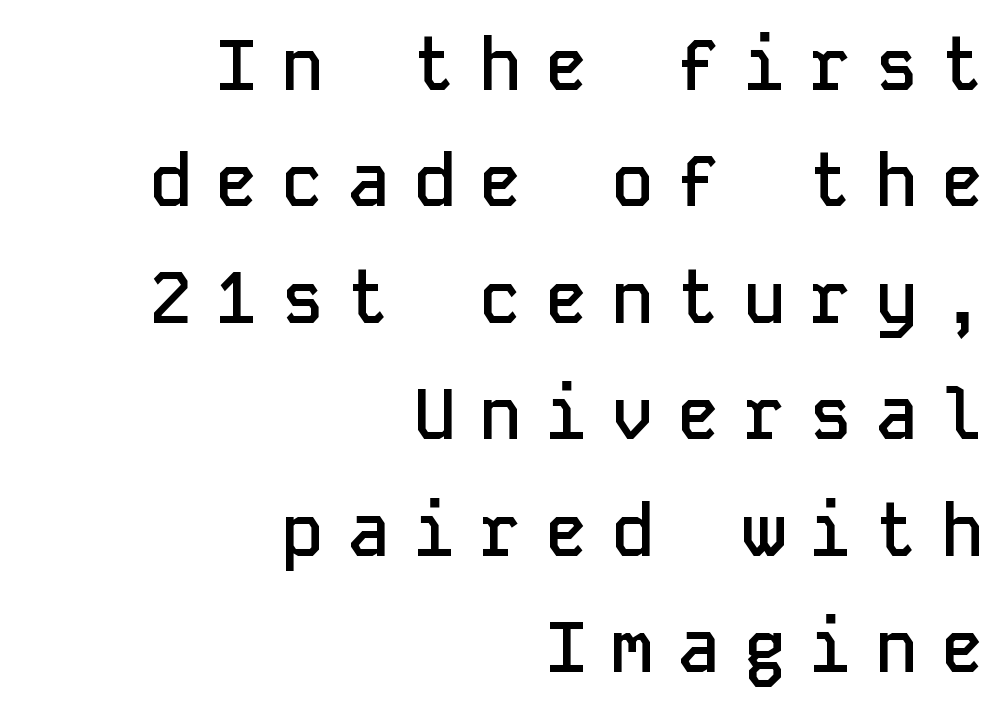
Rows of type keep a routine distance in the vertical direction. A bare baseline throughout the passage. The passage shown is typeset with a sans-serif family. Upright lettering throughout. Monospaced: the letters line up in strict vertical columns.
